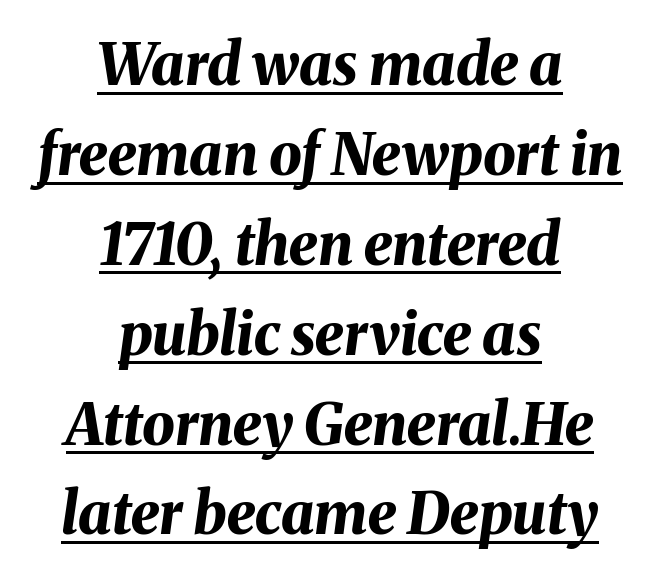
The image shows 58 px bold type, italic (leaning right); set centered, normal line spacing (1.55x), normal letter spacing, underlined; medium stroke contrast and a medium x-height.
